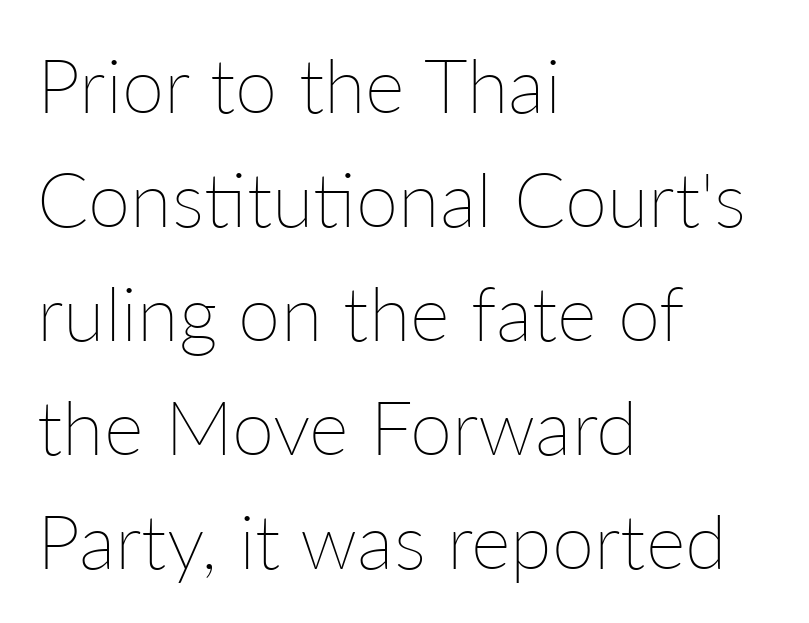
Q: Is the text bold? A: No.
Q: Is the text italic (slanted)? A: No, it is upright.
Q: Is the text underlined? A: No.
Q: How is the paragraph aligned? A: Left-aligned.
Q: Is the spacing between letters normal or unusually wide? A: Normal.
Q: Is the spacing between lines tight, normal or loose? A: Normal.
Q: Width (condensed, normal, or wide)? A: Normal.
Q: Stroke contrast? A: Low.
Q: x-height? A: Medium.
Q: Monospaced? A: No.
